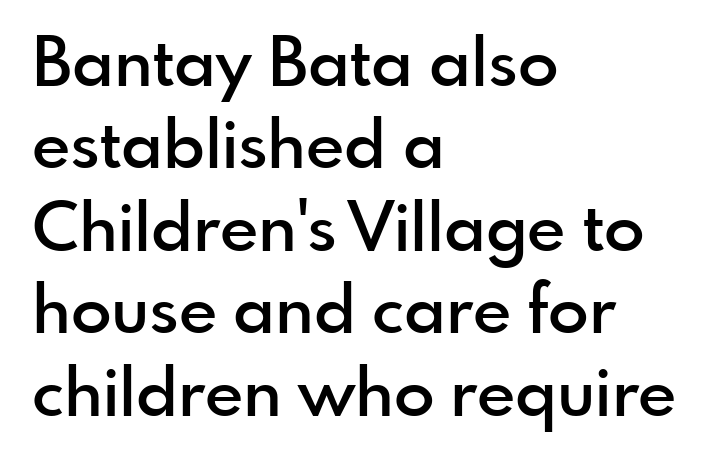
The image shows 67 px semibold sans-serif type, upright; set left-aligned, line spacing 1.23x, normal letter spacing, not underlined; a small x-height.
